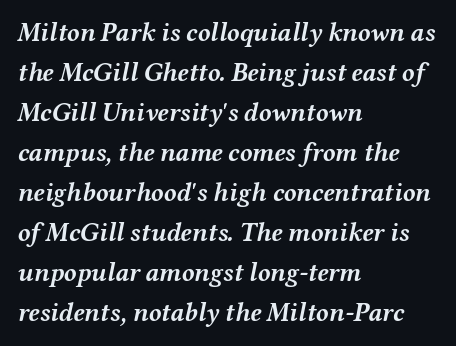
The image shows 26 px bold type, italic (leaning right); set left-aligned, normal line spacing (1.54x), normal letter spacing, not underlined.
